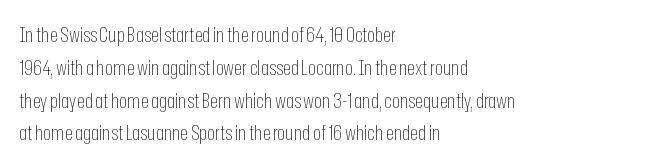
Upright lettering throughout. The rows are spaced the way most documents space them. These lines stack with their left ends in a neat column. The space beneath each line is pristine and unruled. This sample uses plain, unmodified letter spacing. Stem width sits at or under what a default text font uses.
